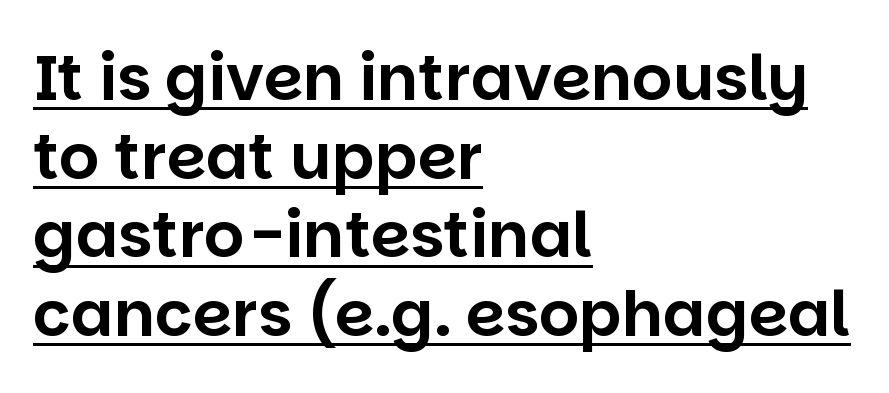
It's the straight-up-and-down kind of type. The type is set solid horizontally, with unmodified tracking. Proportional: the letters do not fall into vertical columns. The typesetter has applied underlining to the passage shown. Leftover space on each line is placed entirely after the last word.
